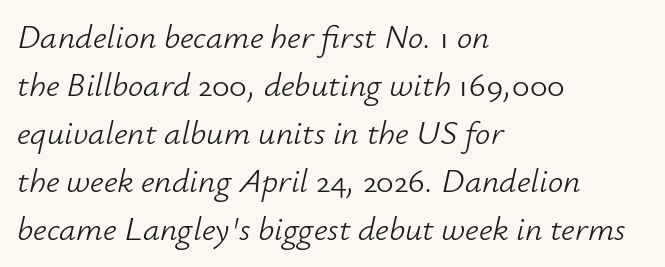
Type without underlining. Character widths vary here, with narrow letters taking less room than wide ones. Nothing unusual about the tracking: characters are spaced as the font intends. These lines stack with their left ends in a neat column. Heft: none added — not bold. The passage shown leans; its letterforms are oblique.
